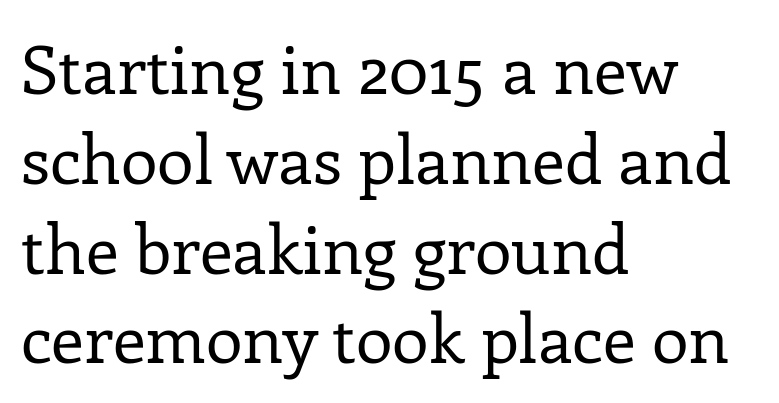
{"serif": "yes", "italic": "no", "bold": "no", "weight": "regular", "width": "normal", "stroke_contrast": "low", "x_height": "medium", "monospaced": "no", "underline": "no", "align": "left", "line_spacing": "normal", "line_spacing_ratio": 1.34, "letter_spacing": "normal", "letter_spacing_em": 0.0, "glyph_px": 67}
